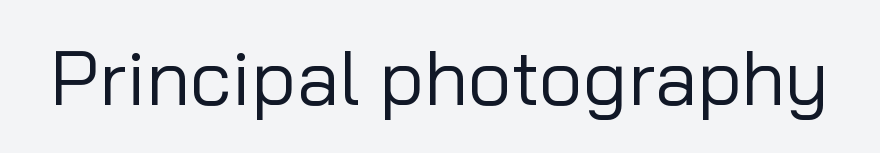
{"serif": "no", "italic": "no", "bold": "no", "weight": "regular", "width": "normal", "stroke_contrast": "low", "x_height": "medium", "monospaced": "no", "underline": "no", "letter_spacing": "normal", "letter_spacing_em": 0.0, "glyph_px": 77}
